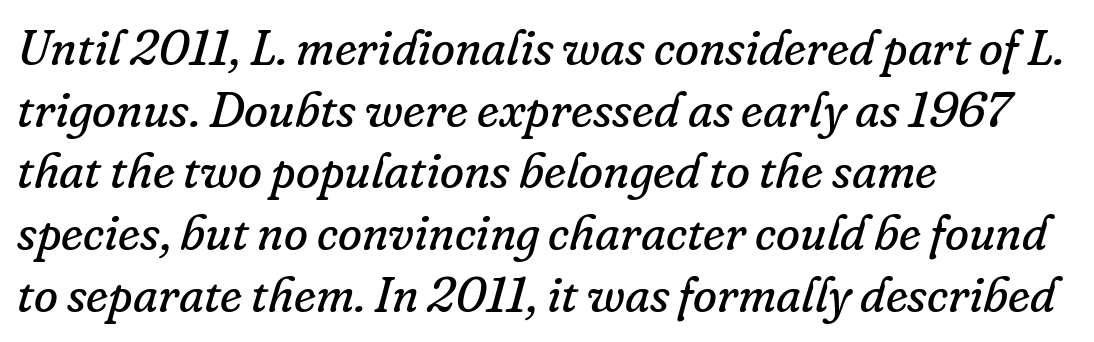
Compared with a typical body face, this is equally light or lighter still. These lines are set flush left with a ragged right edge. Descender tails drop into unmarked territory. Evenly set lines give the paragraph a standard silhouette. Regarding serifs, this sample has them. Observe the ordinary spacing: letters are neighbours, not strangers.
